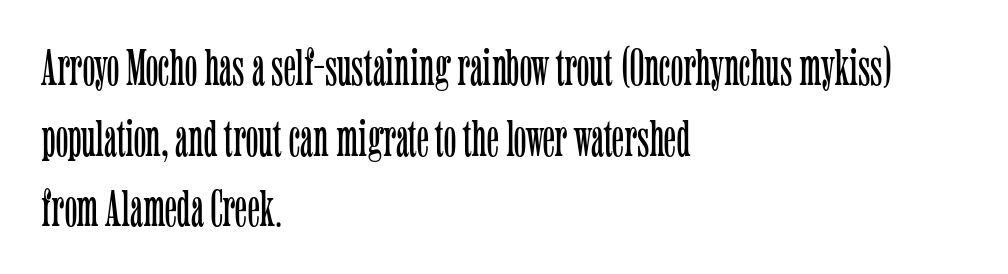
{"serif": "yes", "italic": "no", "bold": "no", "weight": "light", "width": "condensed", "stroke_contrast": "low", "x_height": "medium", "monospaced": "no", "underline": "no", "align": "left", "line_spacing": "normal", "line_spacing_ratio": 1.36, "letter_spacing": "normal", "letter_spacing_em": 0.0, "glyph_px": 52}
